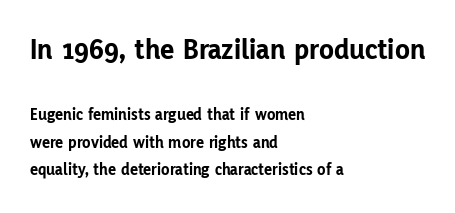
The image shows 30 px bold sans-serif type, upright; set left-aligned, normal line spacing (1.63x), normal letter spacing, not underlined; the first (top) block is 1.76x larger; low stroke contrast and a medium x-height.
